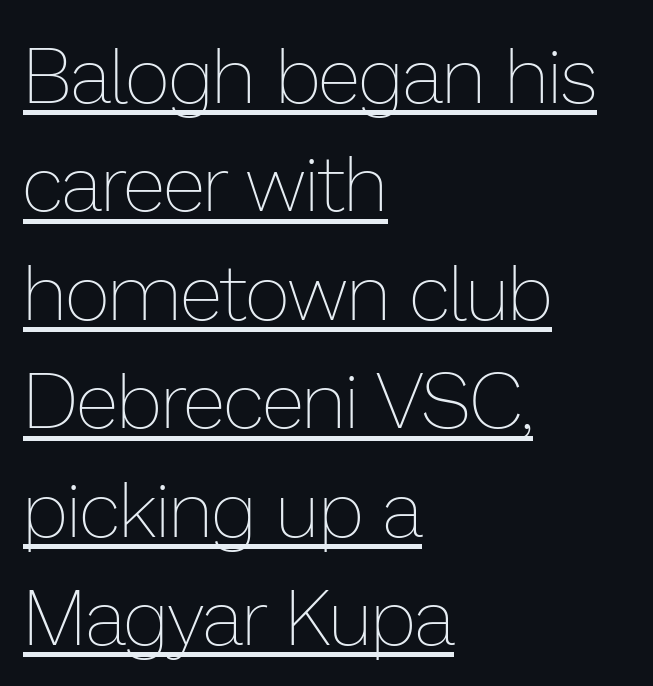
Q: Is the text bold? A: No.
Q: Is the text italic (slanted)? A: No, it is upright.
Q: Is the text underlined? A: Yes.
Q: How is the paragraph aligned? A: Left-aligned.
Q: Is the spacing between letters normal or unusually wide? A: Normal.
Q: Is the spacing between lines tight, normal or loose? A: Normal.
Q: Width (condensed, normal, or wide)? A: Normal.
Q: Stroke contrast? A: Low.
Q: x-height? A: Medium.
Q: Monospaced? A: No.
